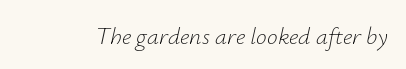
{"italic": "yes", "lean": "right", "slant_degrees": 12, "bold": "no", "underline": "no", "letter_spacing": "normal", "letter_spacing_em": 0.0, "glyph_px": 24}
